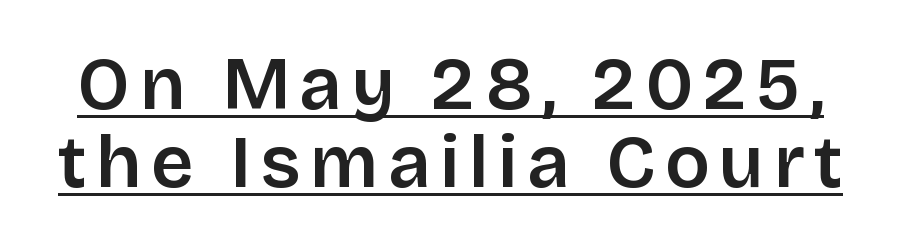
Vertical spacing — tight. Caption: lettering with a line underneath. Think of a printed novel: that variable character pitch is what you see here. Type style note: lacks serifs.
